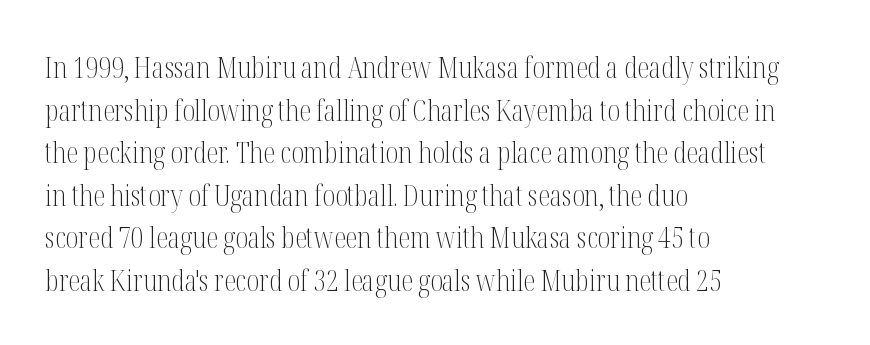
The image shows 30 px light, condensed serif type, upright; set left-aligned, normal line spacing (1.42x), normal letter spacing, not underlined; medium stroke contrast and a medium x-height.
